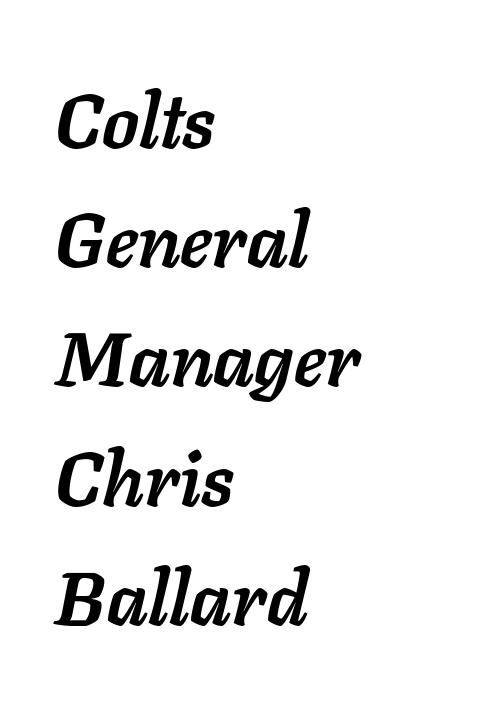
Compared with an ordinary text face, these strokes are far heavier — a full bold. The lines sit at an ordinary, default distance from one another. Between one letter and the next there's only the usual sliver of space. Glance below the letters and you will spot only blank space.
